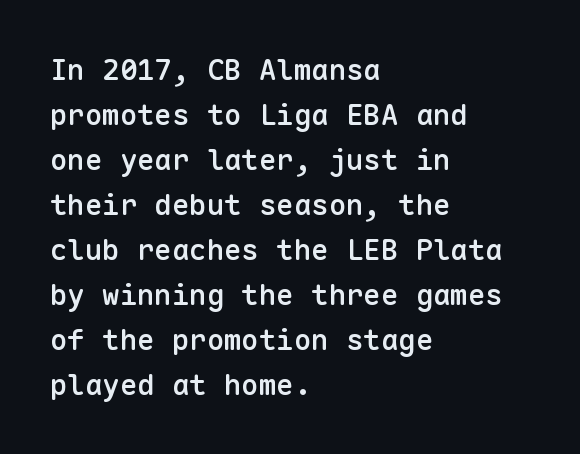
{"serif": "no", "italic": "no", "bold": "semi", "weight": "semibold", "width": "normal", "stroke_contrast": "low", "x_height": "medium", "monospaced": "yes", "underline": "no", "align": "left", "line_spacing": "normal", "line_spacing_ratio": 1.55, "letter_spacing": "normal", "letter_spacing_em": 0.0, "glyph_px": 29}
